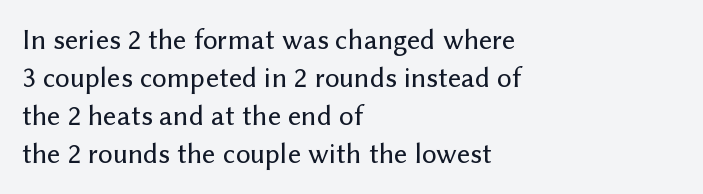
The image shows 29 px sans-serif type, upright; set left-aligned, normal line spacing (1.31x), normal letter spacing, not underlined; low stroke contrast and a medium x-height.
